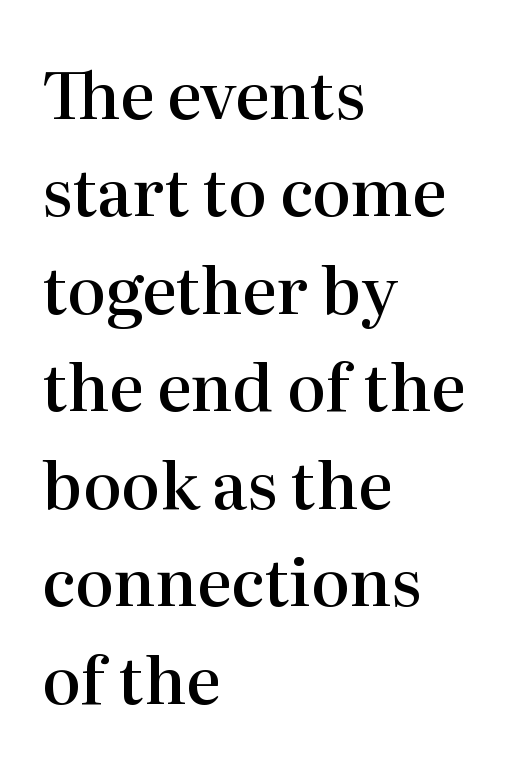
Standard letterfit; no display-style spreading of the glyphs. Moderately thickened strokes mark this as semibold type. Here the designer chose a conventional face with non-uniform glyph widths. Short and long lines alike share a common starting point at left.
